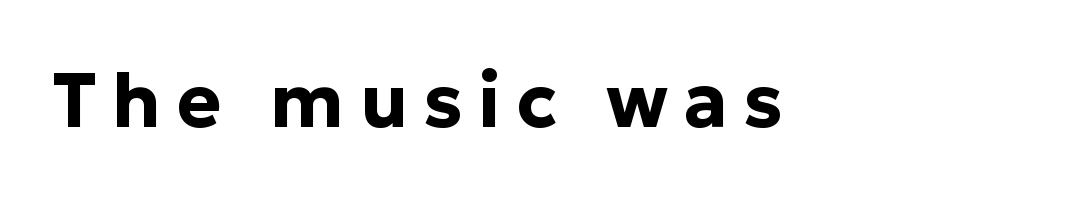
{"serif": "no", "italic": "no", "bold": "yes", "weight": "bold", "width": "normal", "stroke_contrast": "low", "x_height": "medium", "monospaced": "no", "underline": "no", "align": "left", "letter_spacing": "wide", "letter_spacing_em": 0.21, "glyph_px": 75}
